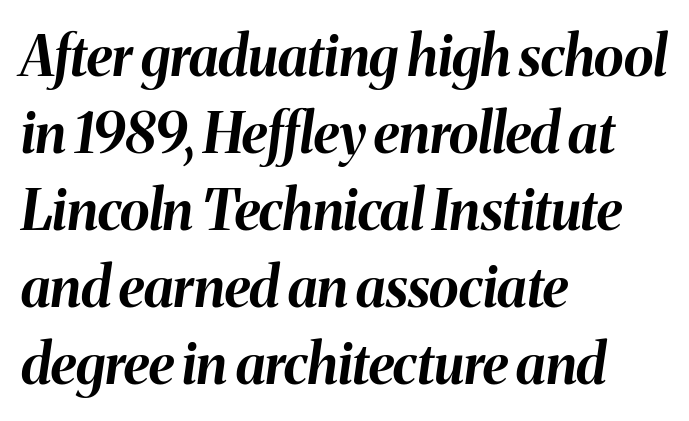
The image shows 55 px bold type, italic (leaning right); set left-aligned, normal line spacing (1.4x), normal letter spacing, not underlined; medium stroke contrast and a medium x-height.
